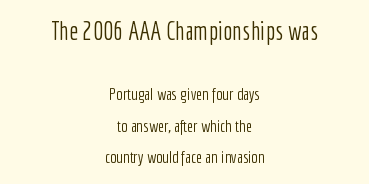
The image shows 25 px text type, upright; set centered, line spacing 1.87x, normal letter spacing, not underlined; the first (top) block is 1.47x larger.
